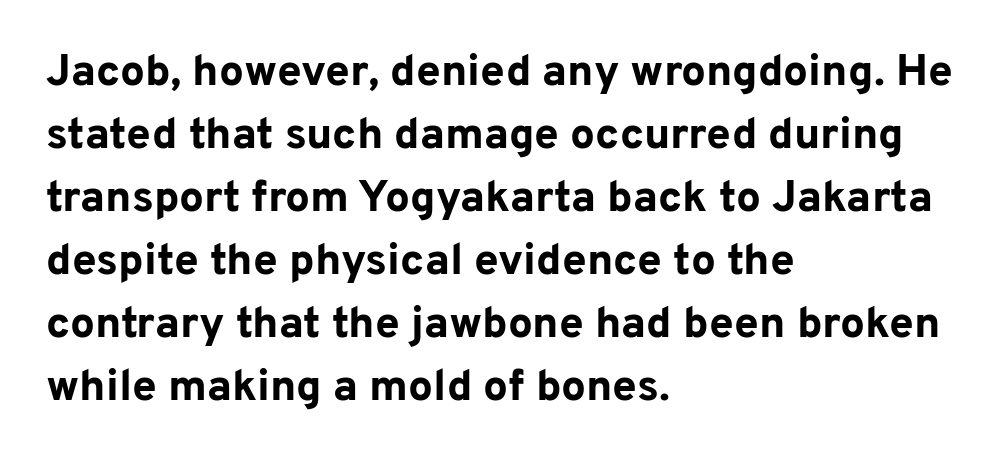
The glyphs have the mass of a bold cut. The rendering uses a moderate line-height, typical for paragraphs. The letters stand upright; this is a roman face. The designer went with a sans here, leaving each stem footless. Clear beneath every line of the passage. You could not count columns in this text — the font is proportionally spaced.
